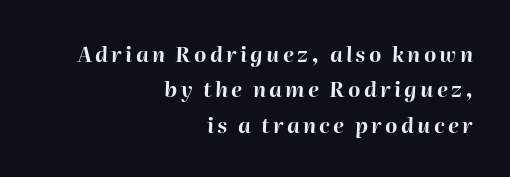
{"italic": "yes", "lean": "right", "slant_degrees": 2, "bold": "yes", "underline": "no", "align": "right", "line_spacing": "normal", "line_spacing_ratio": 1.69, "glyph_px": 21}
